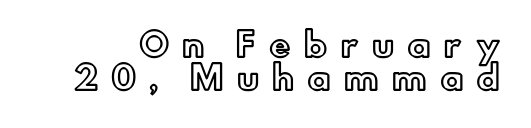
{"italic": "no", "width": "normal", "x_height": "small", "monospaced": "no", "underline": "no", "line_spacing": "tight", "line_spacing_ratio": 1.02, "letter_spacing": "wide", "letter_spacing_em": 0.41, "glyph_px": 32}
